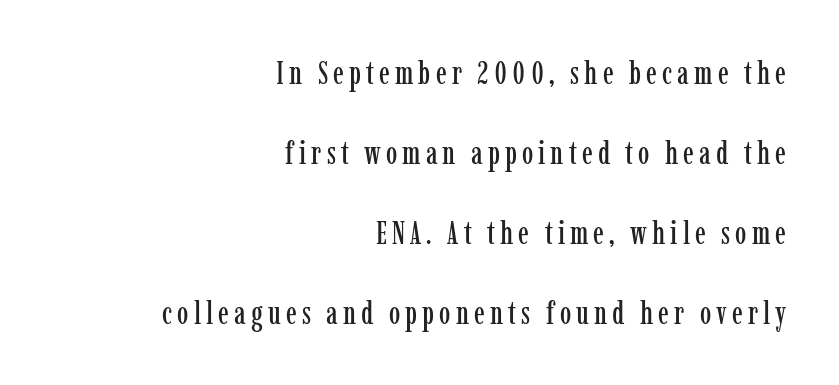
The image shows 32 px condensed serif type, upright; set right-aligned, loose line spacing (2.5x), not underlined; low stroke contrast and a medium x-height.
